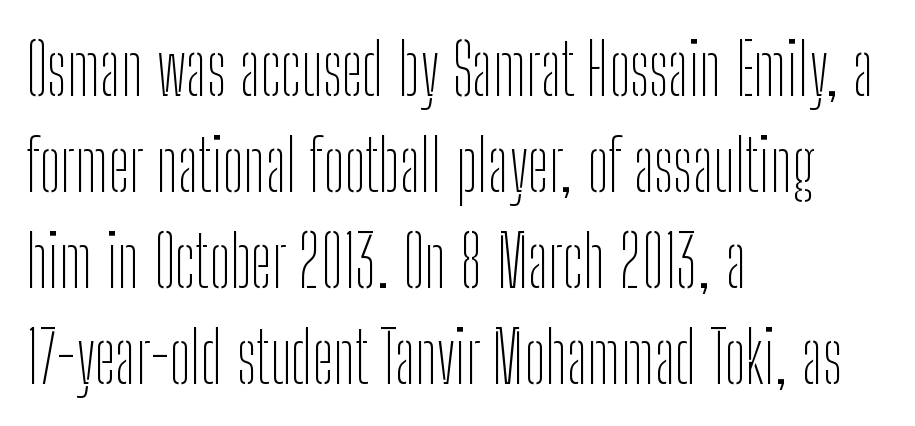
Q: Is the text bold? A: No.
Q: Is the text italic (slanted)? A: No, it is upright.
Q: Is the typeface a serif or a sans-serif typeface? A: Sans-serif.
Q: Is the text underlined? A: No.
Q: How is the paragraph aligned? A: Left-aligned.
Q: Is the spacing between letters normal or unusually wide? A: Normal.
Q: Is the spacing between lines tight, normal or loose? A: Normal.
Q: Width (condensed, normal, or wide)? A: Condensed.
Q: Stroke contrast? A: Low.
Q: x-height? A: Medium.
Q: Monospaced? A: No.
